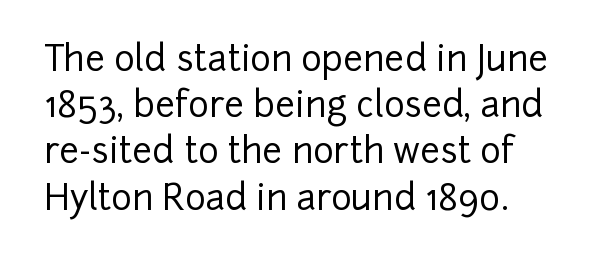
No extra tracking has been applied to these lines. Each letter's strokes conclude bluntly, with no projecting serifs. Any mark beneath the type? The region is blank. Looks like regular typesetting: each glyph gets only the width it needs. Short and long lines alike share a common starting point at left. In terms of posture, this sample is upright.
